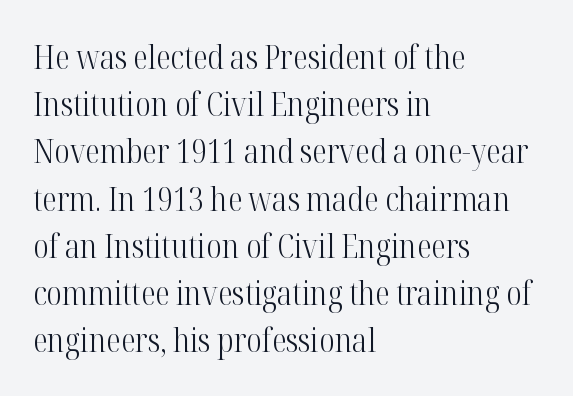
Q: Is the text bold? A: No.
Q: Is the text italic (slanted)? A: No, it is upright.
Q: Is the typeface a serif or a sans-serif typeface? A: Serif.
Q: Is the text underlined? A: No.
Q: How is the paragraph aligned? A: Left-aligned.
Q: Is the spacing between letters normal or unusually wide? A: Normal.
Q: Is the spacing between lines tight, normal or loose? A: Normal.
Q: Width (condensed, normal, or wide)? A: Condensed.
Q: Stroke contrast? A: High.
Q: x-height? A: Medium.
Q: Monospaced? A: No.
